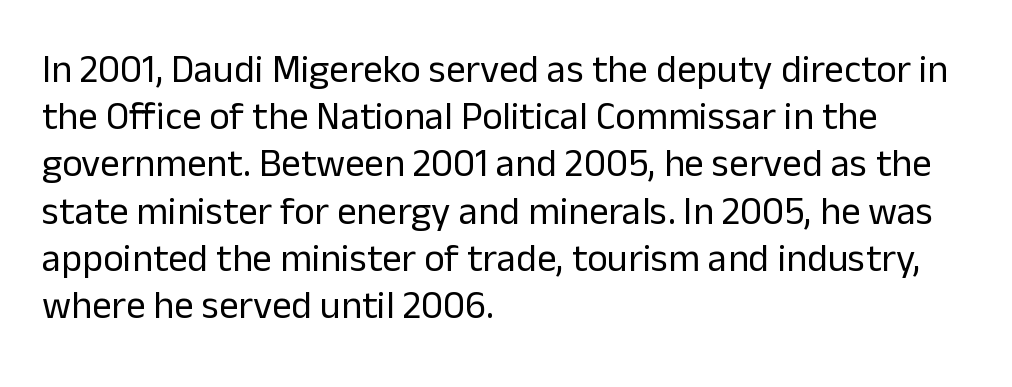
The image shows 39 px regular-weight sans-serif type, upright; set left-aligned, line spacing 1.21x, normal letter spacing, not underlined; low stroke contrast and a medium x-height.
